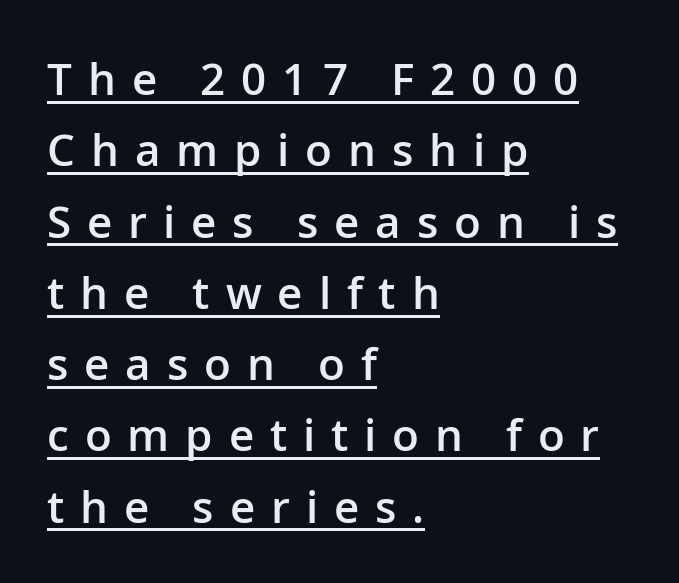
The image shows 44 px semibold sans-serif type, upright; set left-aligned, normal line spacing (1.62x), unusually wide letter spacing (+0.36 em), underlined; low stroke contrast and a medium x-height.
